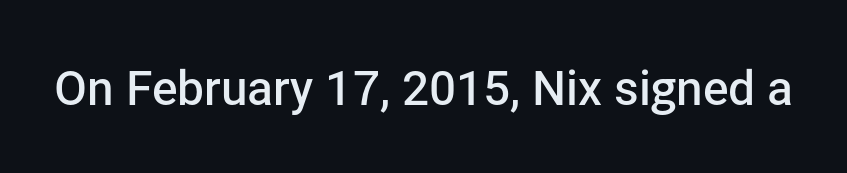
{"serif": "no", "italic": "no", "bold": "semi", "weight": "semibold", "width": "normal", "stroke_contrast": "low", "x_height": "medium", "monospaced": "no", "underline": "no", "letter_spacing": "normal", "letter_spacing_em": 0.0, "glyph_px": 48}
